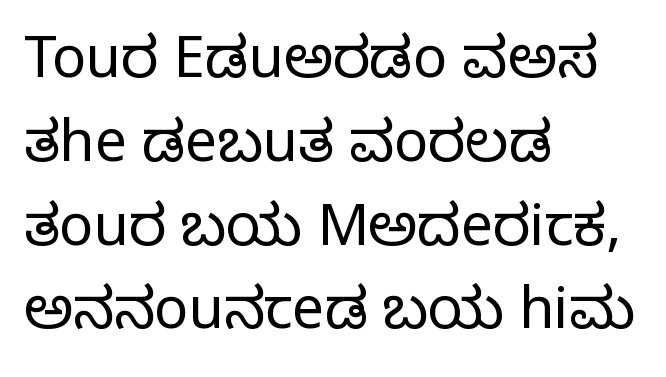
Q: Is the text bold? A: No.
Q: Is the text italic (slanted)? A: No, it is upright.
Q: Is the typeface a serif or a sans-serif typeface? A: Serif.
Q: Is the text underlined? A: No.
Q: How is the paragraph aligned? A: Left-aligned.
Q: Is the spacing between letters normal or unusually wide? A: Normal.
Q: Is the spacing between lines tight, normal or loose? A: Normal.
Q: Width (condensed, normal, or wide)? A: Normal.
Q: Stroke contrast? A: Low.
Q: x-height? A: Large.
Q: Monospaced? A: No.
